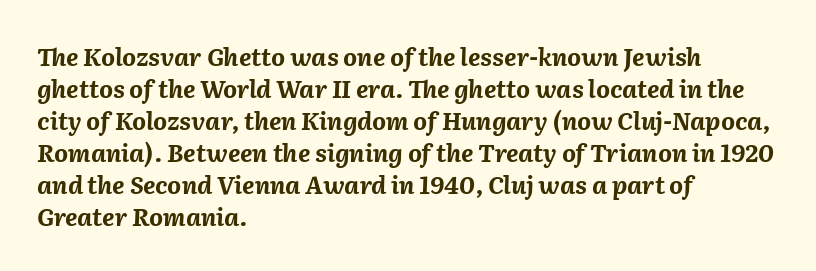
Quick note: interline space is typical. If you drew a ruler down the left edge, every line would touch it. Its strokes are broad and dark, the hallmark of bold type. A bare baseline throughout the passage. Caption: standard tracking, unaltered.
